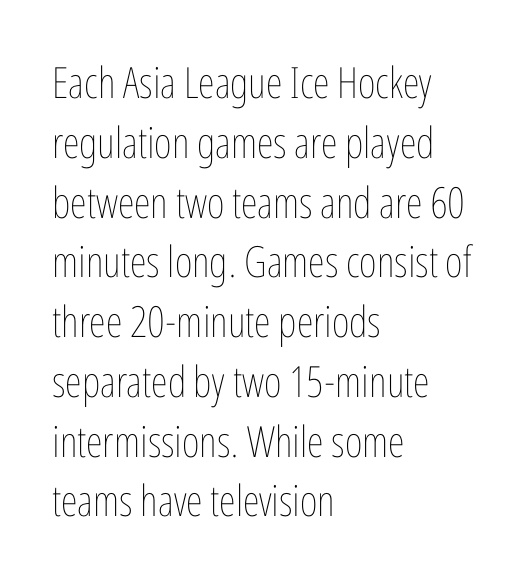
{"italic": "no", "bold": "no", "weight": "thin", "width": "condensed", "stroke_contrast": "low", "x_height": "medium", "monospaced": "no", "underline": "no", "align": "left", "line_spacing": "normal", "line_spacing_ratio": 1.39, "letter_spacing": "normal", "letter_spacing_em": 0.0, "glyph_px": 43}
